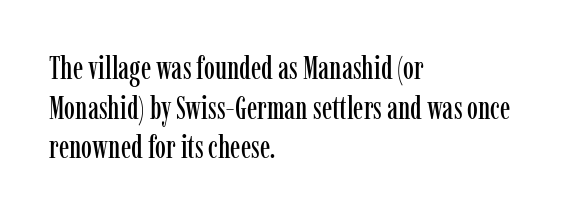
Q: Is the text italic (slanted)? A: No, it is upright.
Q: Is the typeface a serif or a sans-serif typeface? A: Serif.
Q: Is the text underlined? A: No.
Q: How is the paragraph aligned? A: Left-aligned.
Q: Is the spacing between letters normal or unusually wide? A: Normal.
Q: Is the spacing between lines tight, normal or loose? A: Normal.
Q: Width (condensed, normal, or wide)? A: Condensed.
Q: Stroke contrast? A: Low.
Q: x-height? A: Medium.
Q: Monospaced? A: No.
